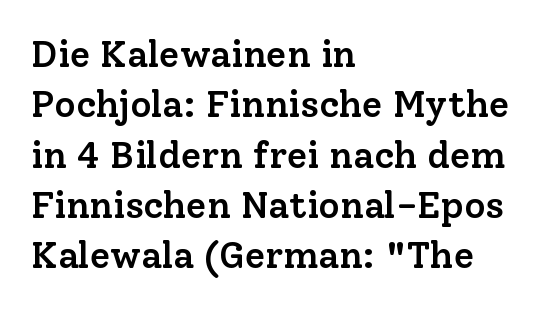
The image shows 37 px semibold serif type, upright; set left-aligned, normal line spacing (1.36x), normal letter spacing, not underlined; low stroke contrast and a medium x-height.
